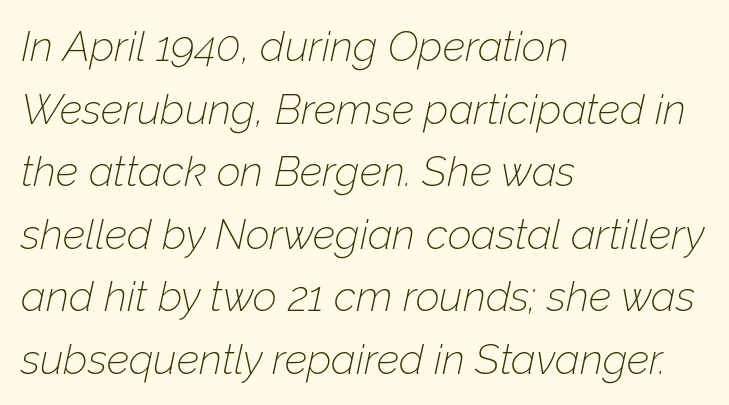
The image shows 42 px thin type, italic (leaning right); set left-aligned, normal line spacing (1.49x), normal letter spacing, not underlined; low stroke contrast and a medium x-height.
